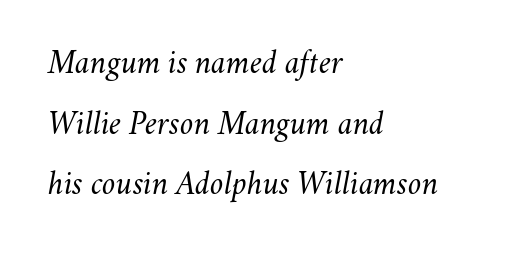
Q: Is the text bold? A: No.
Q: Is the text italic (slanted)? A: Yes, it leans right by about 11 degrees.
Q: Is the text underlined? A: No.
Q: How is the paragraph aligned? A: Left-aligned.
Q: Is the spacing between letters normal or unusually wide? A: Normal.
Q: Width (condensed, normal, or wide)? A: Normal.
Q: Stroke contrast? A: Medium.
Q: x-height? A: Small.
Q: Monospaced? A: No.
